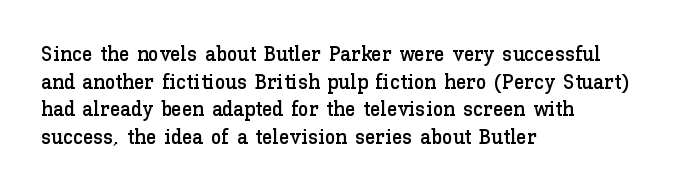
Line starts are locked; line ends wander. Leading matches the norm, producing a regular column. Characters remain perfectly vertical along every line. The area under the type is left untouched. Caption: standard tracking, unaltered.
